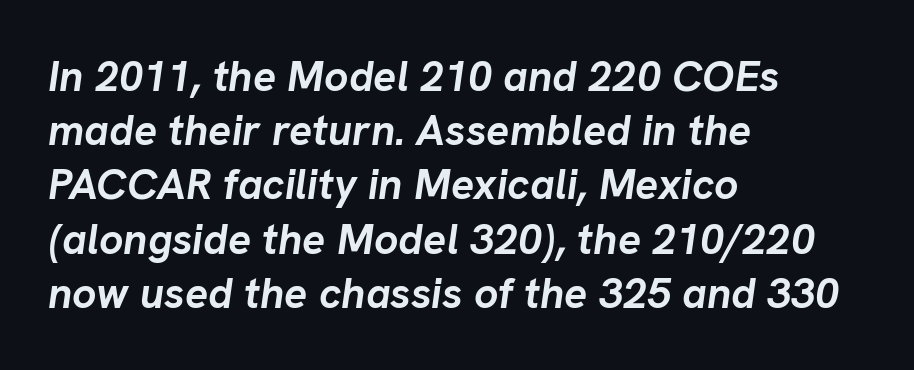
{"italic": "yes", "lean": "right", "slant_degrees": 8, "bold": "yes", "weight": "semibold", "width": "normal", "stroke_contrast": "low", "x_height": "medium", "monospaced": "no", "underline": "no", "align": "left", "line_spacing": "normal", "line_spacing_ratio": 1.26, "letter_spacing": "normal", "letter_spacing_em": 0.0, "glyph_px": 43}
